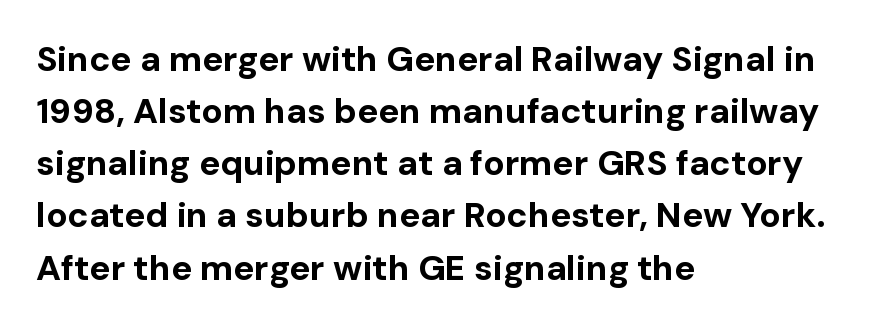
The text block is weighted toward the left margin, trailing off unevenly rightward. What's the leading like? Ordinary, nothing unusual. The letters sit at their default tracking, neither squeezed nor spread. Strong, thick strokes mark this as bold type.
